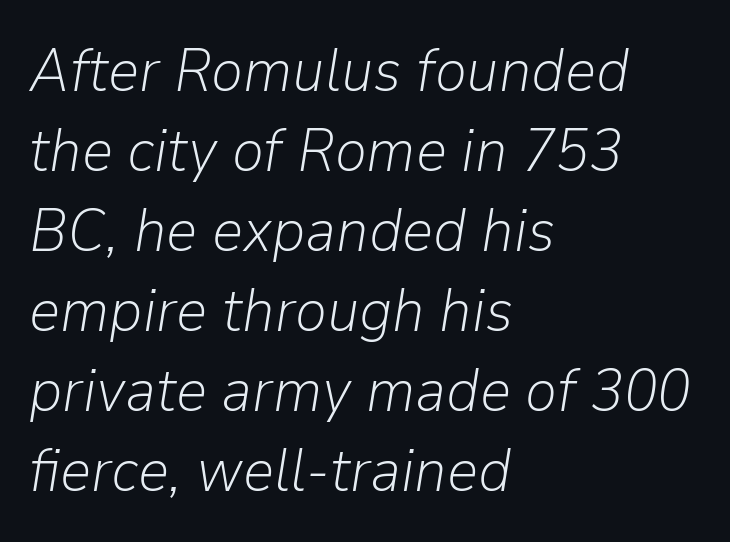
Posture: slanted. Students, observe: this is what conventionally led text looks like. Each stroke keeps to a modest, everyday thickness or less. The baseline area is clear.
